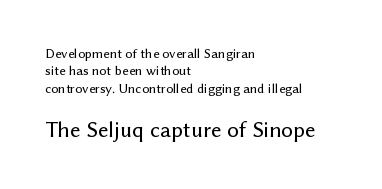
The image shows 23 px text type, upright; set left-aligned, normal line spacing (1.25x), normal letter spacing, not underlined; the second (bottom) block is 1.64x larger.
